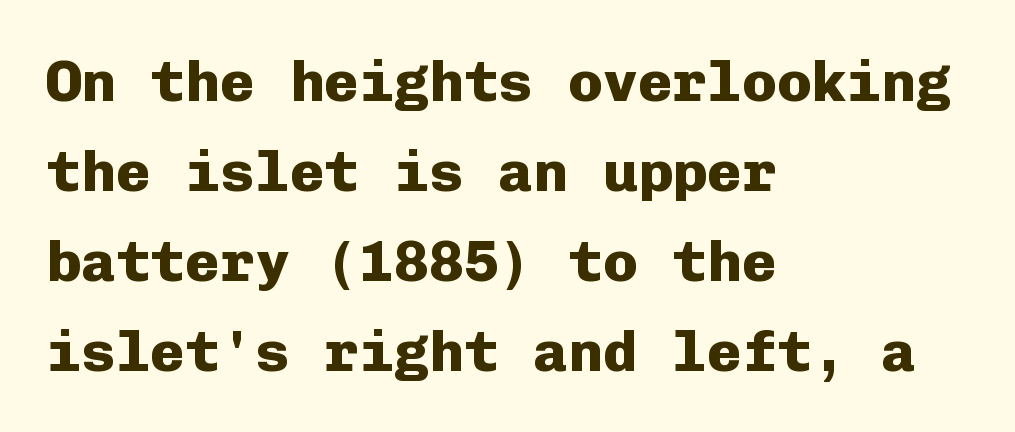
Q: Is the text bold? A: Yes.
Q: Is the text italic (slanted)? A: No, it is upright.
Q: Is the typeface a serif or a sans-serif typeface? A: Sans-serif.
Q: Is the text underlined? A: No.
Q: How is the paragraph aligned? A: Left-aligned.
Q: Is the spacing between letters normal or unusually wide? A: Normal.
Q: Is the spacing between lines tight, normal or loose? A: Normal.
Q: Width (condensed, normal, or wide)? A: Normal.
Q: Stroke contrast? A: Low.
Q: x-height? A: Medium.
Q: Monospaced? A: Yes.
